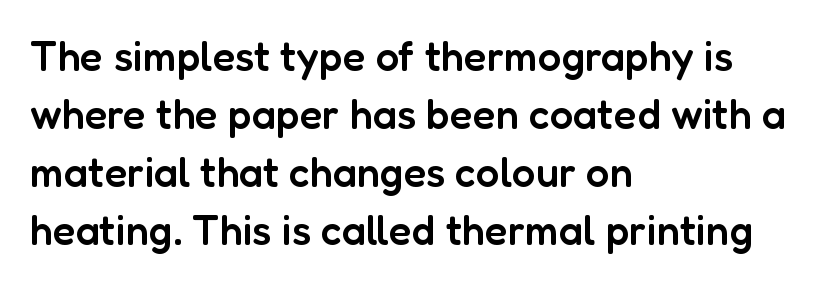
The image shows 42 px semibold sans-serif type, upright; set left-aligned, normal line spacing (1.38x), normal letter spacing, not underlined; low stroke contrast and a medium x-height.
